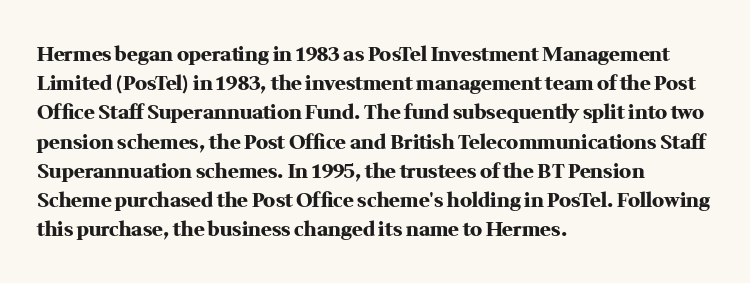
Q: Is the text bold? A: Yes.
Q: Is the text italic (slanted)? A: No, it is upright.
Q: Is the text underlined? A: No.
Q: How is the paragraph aligned? A: Left-aligned.
Q: Is the spacing between letters normal or unusually wide? A: Normal.
Q: Is the spacing between lines tight, normal or loose? A: Normal.
